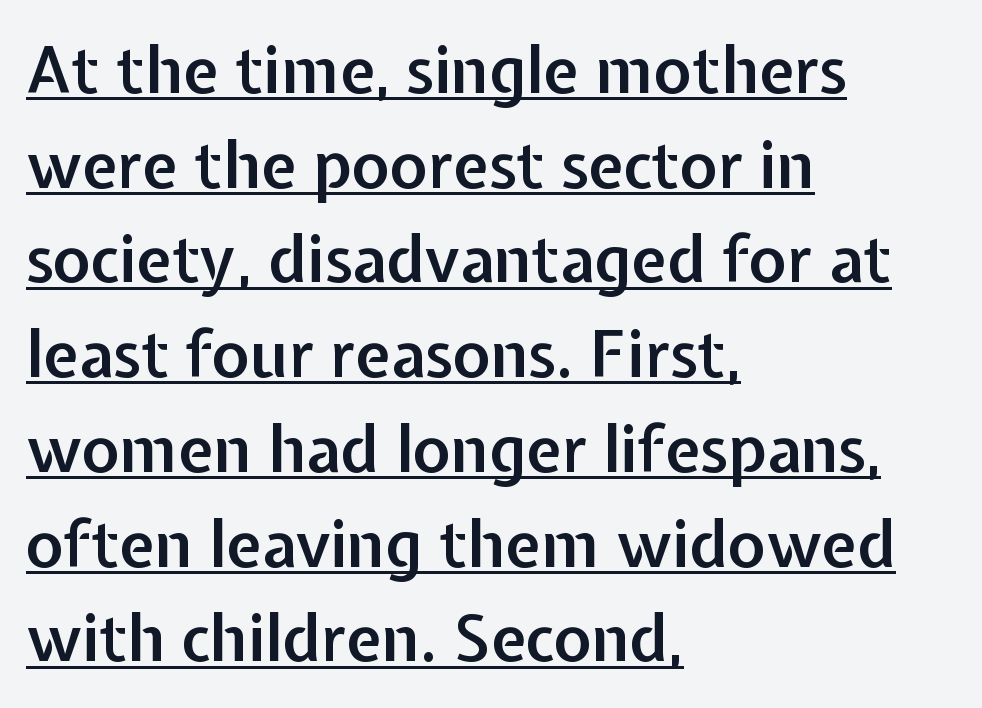
{"serif": "no", "italic": "no", "bold": "semi", "weight": "semibold", "width": "normal", "stroke_contrast": "low", "x_height": "medium", "monospaced": "no", "underline": "yes", "align": "left", "line_spacing": "normal", "line_spacing_ratio": 1.48, "letter_spacing": "normal", "letter_spacing_em": 0.0, "glyph_px": 64}
